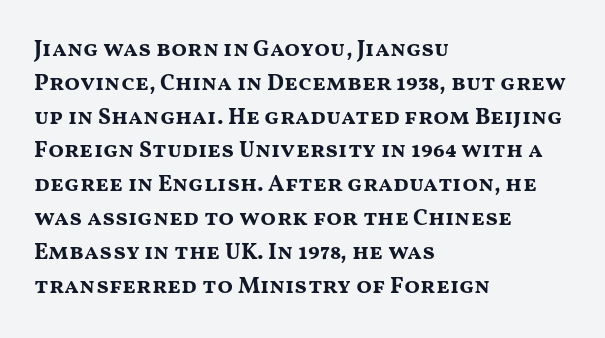
Q: Is the text bold? A: Yes.
Q: Is the text italic (slanted)? A: No, it is upright.
Q: Is the text underlined? A: No.
Q: How is the paragraph aligned? A: Left-aligned.
Q: Is the spacing between letters normal or unusually wide? A: Normal.
Q: Is the spacing between lines tight, normal or loose? A: Normal.
